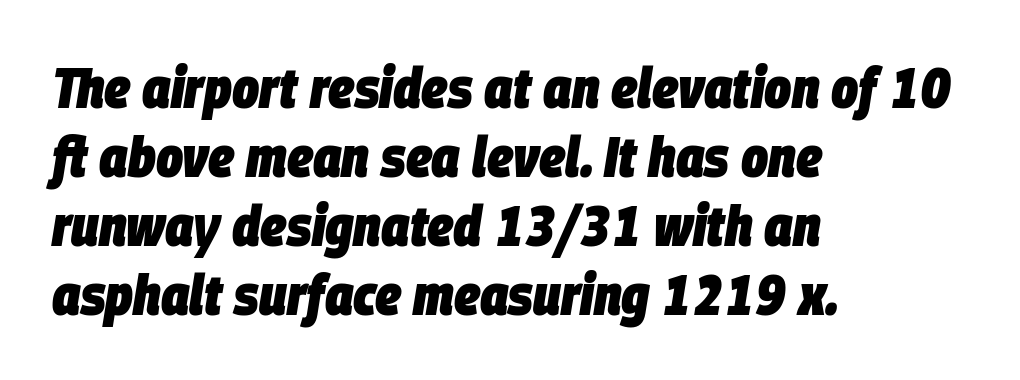
The letterforms sit shoulder to shoulder at normal distance. The rag falls on the right side of this text block. Rendered with sloped, italic letterforms. Pretty heavy lettering here — definitely bold.
